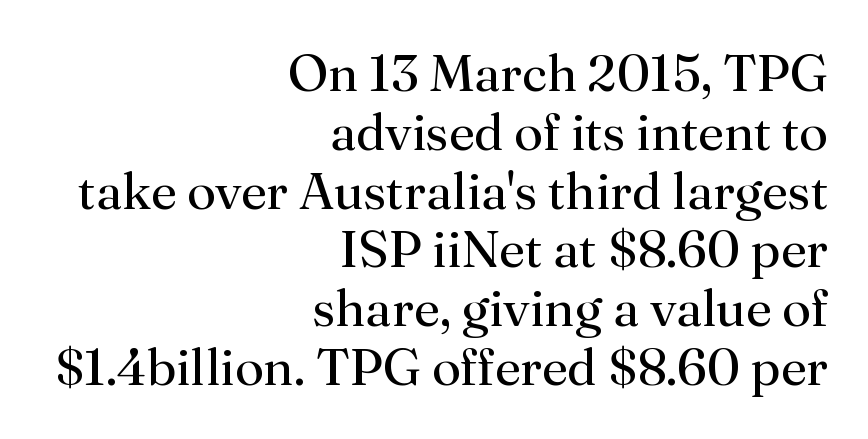
{"serif": "yes", "italic": "no", "bold": "no", "weight": "regular", "width": "normal", "stroke_contrast": "medium", "x_height": "small", "monospaced": "no", "underline": "no", "align": "right", "line_spacing": "tight", "line_spacing_ratio": 1.13, "letter_spacing": "normal", "letter_spacing_em": 0.0, "glyph_px": 52}
